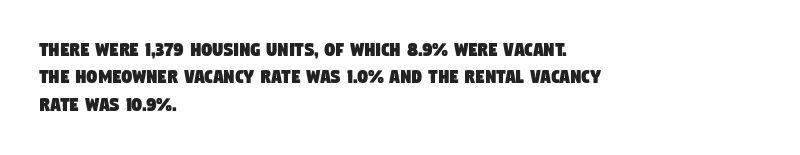
Q: Is the text underlined? A: No.
Q: How is the paragraph aligned? A: Left-aligned.
Q: Is the spacing between letters normal or unusually wide? A: Normal.
Q: Is the spacing between lines tight, normal or loose? A: Normal.
